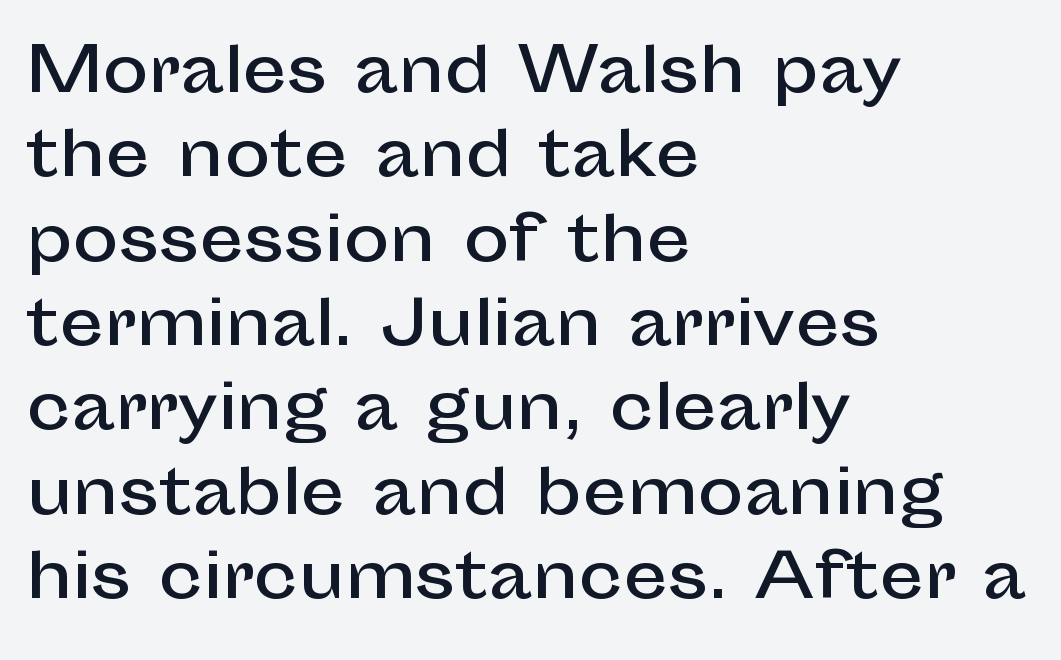
Honestly, the letter spacing is just normal — you wouldn't notice it. The font family rendered here belongs to the sans-serif group. Has an underline been added? It has not. Upright lettering throughout. The block of text has a typical density, with ordinary space between rows. These lines are rendered in a variable-pitch font.
